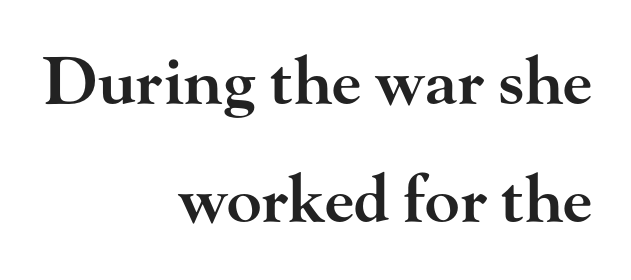
This is the in-between weight designers call semibold or demi. The line texture is even and compact thanks to regular tracking. Regarding serifs, this sample has them. Beneath every word, the page is bare.
